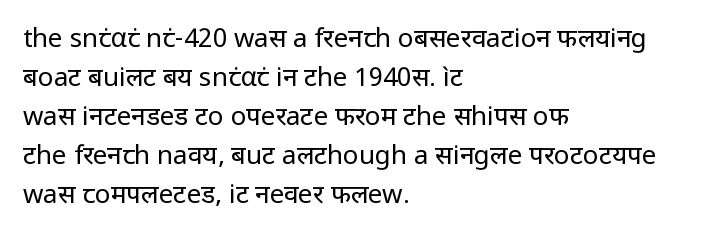
Each new line begins a customary step beneath the previous one. Students, note that the glyphs here touch the page at normal intervals. Letters rest on an invisible, unmarked baseline. Posture: upright roman.
